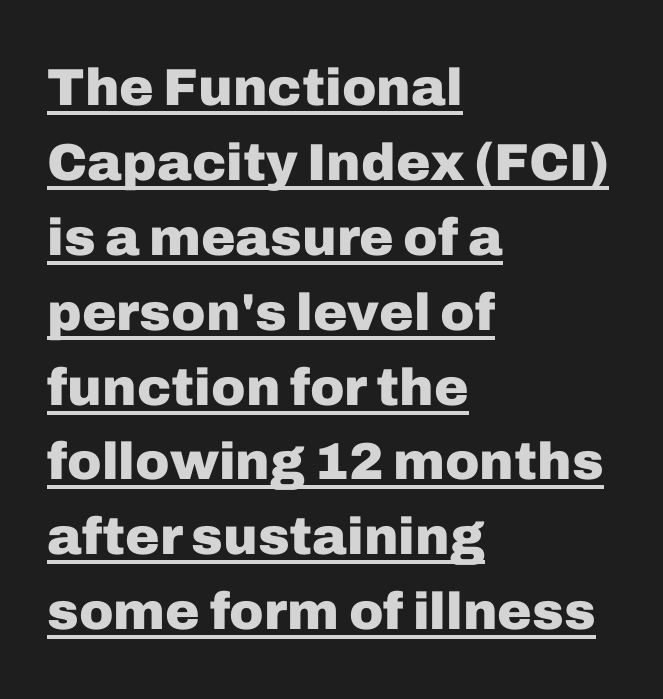
The image shows 52 px heavy sans-serif type, upright; set left-aligned, normal line spacing (1.44x), normal letter spacing, underlined; low stroke contrast and a medium x-height.
